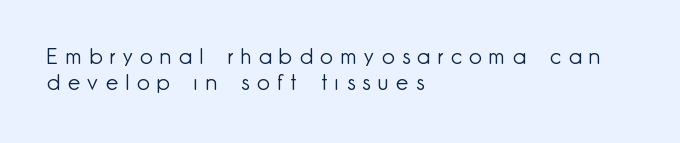
{"italic": "no", "bold": "no", "underline": "no", "align": "left", "line_spacing_ratio": 1.17, "letter_spacing": "wide", "letter_spacing_em": 0.35, "glyph_px": 22}
